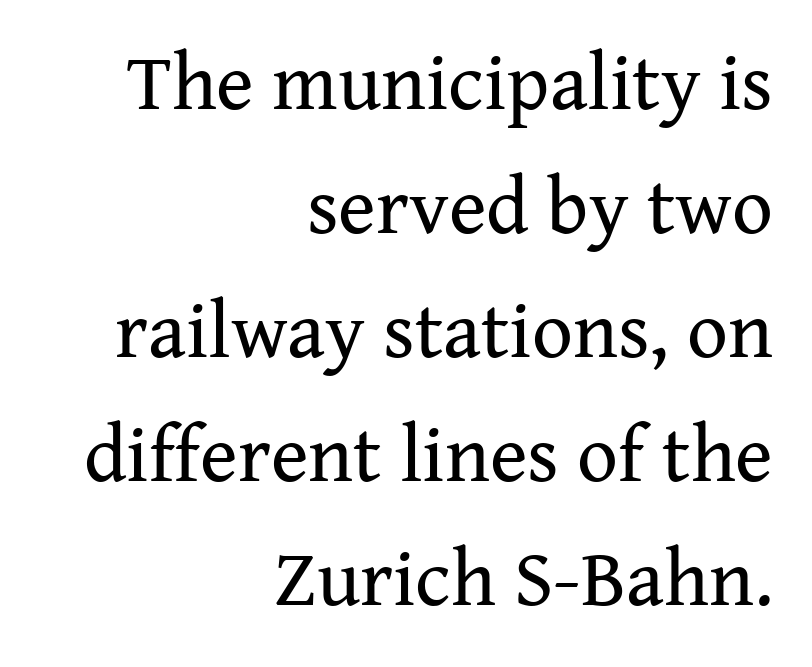
Q: Is the text bold? A: No.
Q: Is the text italic (slanted)? A: No, it is upright.
Q: Is the typeface a serif or a sans-serif typeface? A: Serif.
Q: Is the text underlined? A: No.
Q: How is the paragraph aligned? A: Right-aligned.
Q: Is the spacing between letters normal or unusually wide? A: Normal.
Q: Is the spacing between lines tight, normal or loose? A: Normal.
Q: Width (condensed, normal, or wide)? A: Normal.
Q: Stroke contrast? A: Medium.
Q: x-height? A: Medium.
Q: Monospaced? A: No.
